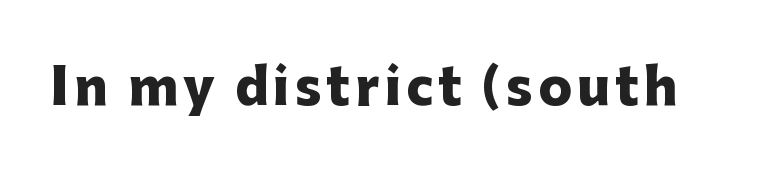
{"serif": "no", "italic": "no", "bold": "yes", "weight": "heavy", "width": "normal", "stroke_contrast": "low", "x_height": "medium", "monospaced": "no", "underline": "no", "glyph_px": 50}
